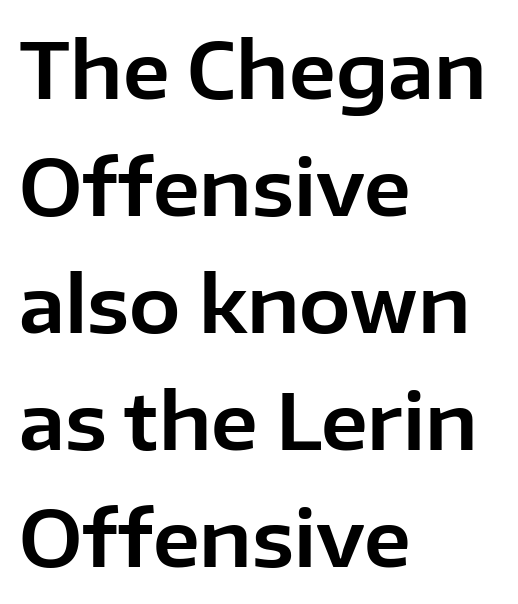
{"serif": "no", "italic": "no", "width": "normal", "stroke_contrast": "low", "x_height": "medium", "monospaced": "no", "underline": "no", "align": "left", "line_spacing": "normal", "line_spacing_ratio": 1.52, "letter_spacing": "normal", "letter_spacing_em": 0.0, "glyph_px": 77}
